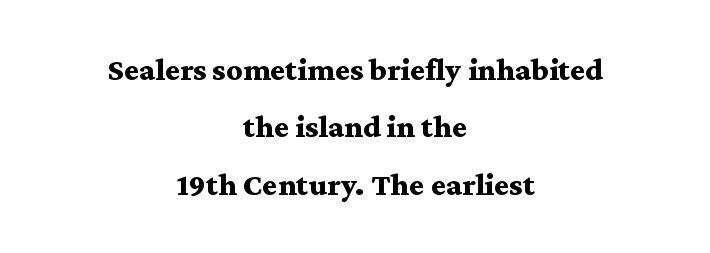
Q: Is the text bold? A: Yes.
Q: Is the text italic (slanted)? A: No, it is upright.
Q: Is the typeface a serif or a sans-serif typeface? A: Serif.
Q: Is the text underlined? A: No.
Q: How is the paragraph aligned? A: Centered.
Q: Is the spacing between letters normal or unusually wide? A: Normal.
Q: Width (condensed, normal, or wide)? A: Wide.
Q: Stroke contrast? A: Medium.
Q: x-height? A: Medium.
Q: Monospaced? A: No.
